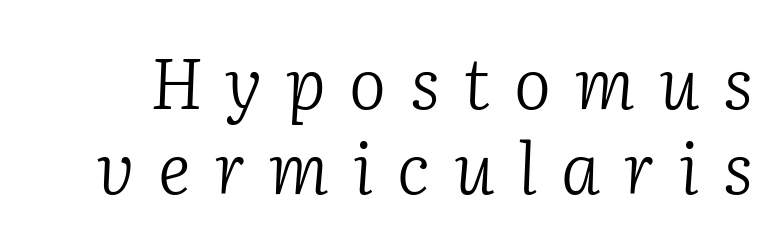
{"serif": "yes", "italic": "yes", "lean": "right", "slant_degrees": 2, "bold": "no", "weight": "light", "width": "normal", "stroke_contrast": "low", "x_height": "medium", "monospaced": "no", "underline": "no", "line_spacing_ratio": 1.22, "letter_spacing": "wide", "letter_spacing_em": 0.34, "glyph_px": 70}
